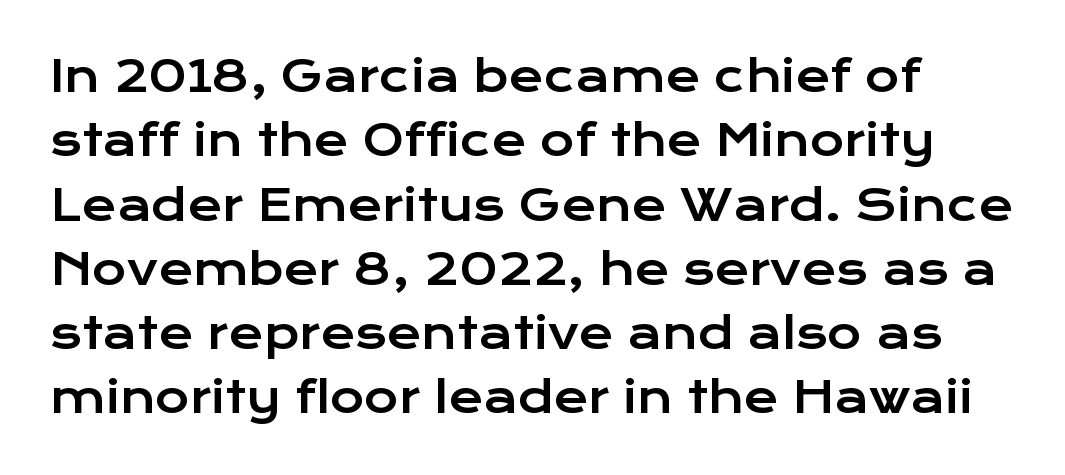
Q: Is the text italic (slanted)? A: No, it is upright.
Q: Is the typeface a serif or a sans-serif typeface? A: Sans-serif.
Q: Is the text underlined? A: No.
Q: Is the spacing between letters normal or unusually wide? A: Normal.
Q: Is the spacing between lines tight, normal or loose? A: Normal.
Q: Width (condensed, normal, or wide)? A: Wide.
Q: Stroke contrast? A: Low.
Q: x-height? A: Medium.
Q: Monospaced? A: No.
